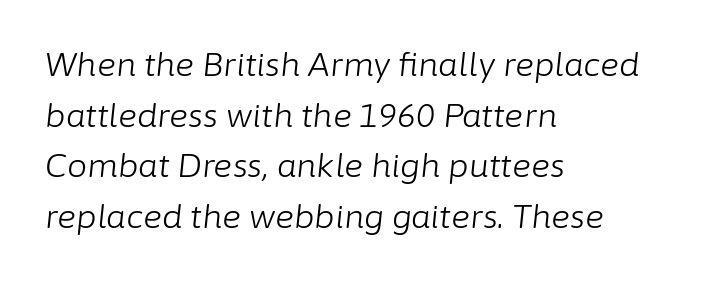
{"italic": "yes", "lean": "right", "slant_degrees": 6, "bold": "no", "weight": "light", "width": "normal", "stroke_contrast": "low", "x_height": "medium", "monospaced": "no", "underline": "no", "align": "left", "line_spacing": "normal", "line_spacing_ratio": 1.58, "letter_spacing": "normal", "letter_spacing_em": 0.0, "glyph_px": 32}
